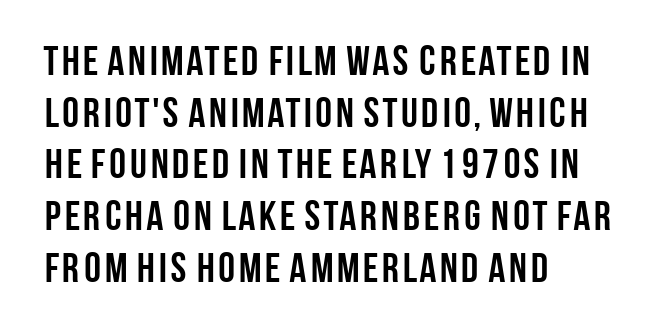
The passage shown has conventional tracking throughout. Bold? Absolutely — the strokes are thick and heavy. Font category for this specimen: sans-serif. Each line starts at the same left margin while the right side varies. Here the designer chose a conventional face with non-uniform glyph widths.
